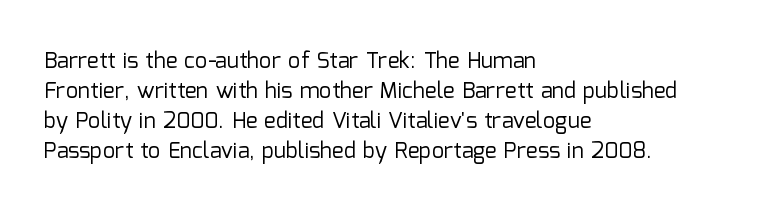
The image shows 22 px text type, upright; set left-aligned, normal line spacing (1.36x), normal letter spacing, not underlined.
